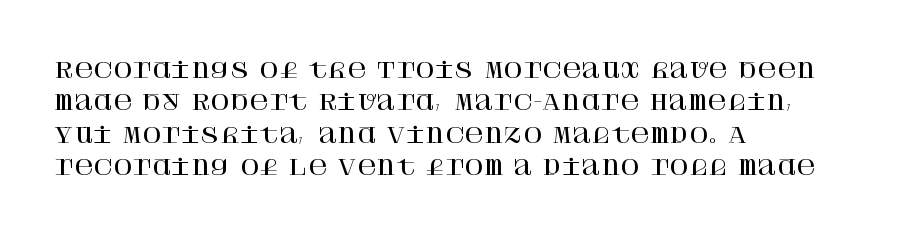
The image shows 21 px text type, upright; set left-aligned, normal line spacing (1.54x), normal letter spacing, not underlined.
